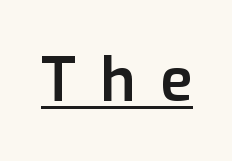
The image shows 60 px semibold sans-serif type, upright; set unusually wide letter spacing (+0.4 em), underlined; low stroke contrast and a medium x-height.
